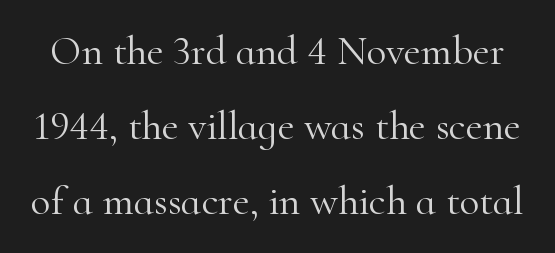
The image shows 41 px light serif type, upright; set line spacing 1.83x, normal letter spacing, not underlined; high stroke contrast and a small x-height.
